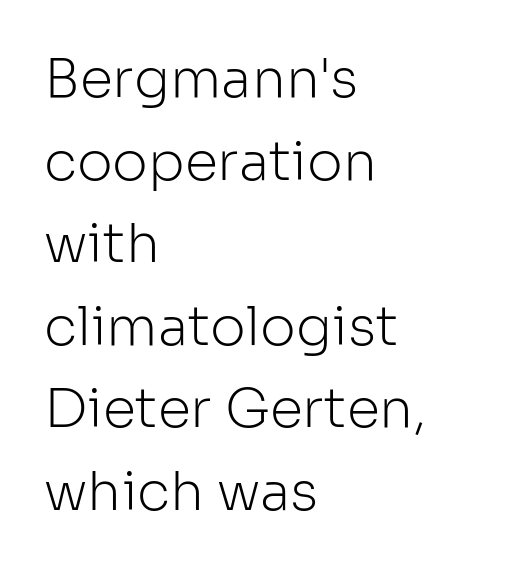
{"serif": "no", "italic": "no", "bold": "no", "weight": "light", "width": "normal", "stroke_contrast": "low", "x_height": "medium", "monospaced": "no", "underline": "no", "align": "left", "line_spacing": "normal", "line_spacing_ratio": 1.53, "letter_spacing": "normal", "letter_spacing_em": 0.0, "glyph_px": 54}
